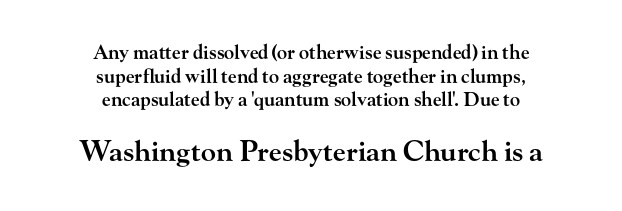
The passage shown is semibold, sitting just below true bold. The text was rendered using a seriffed face with decorative stroke endings. Is there any slant? The stems are plumb. The rendering uses natural spacing where letterforms have individual widths. The letters sit at their default tracking, neither squeezed nor spread.
